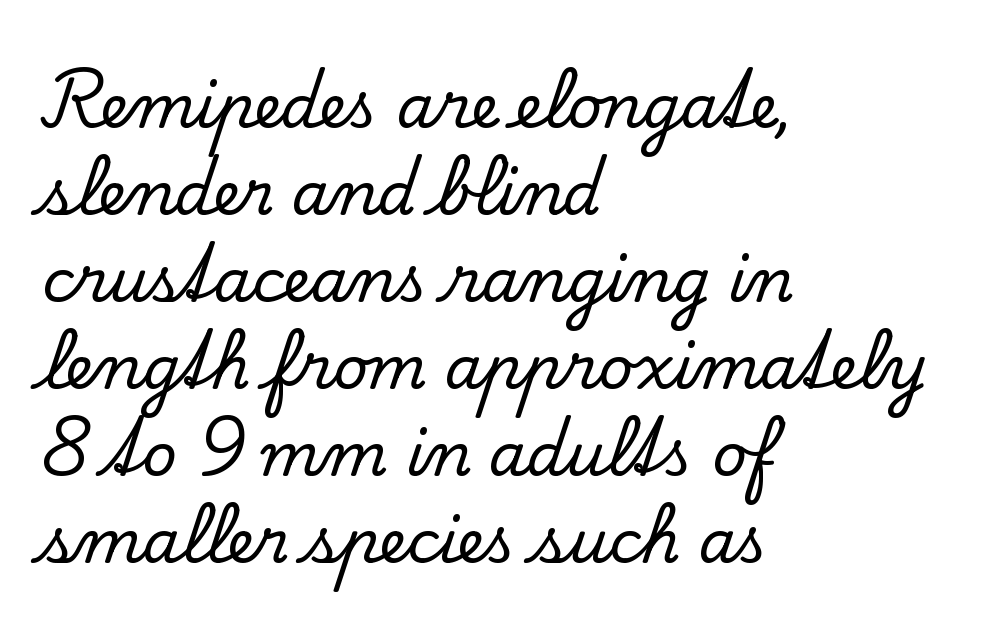
{"serif": "yes", "width": "normal", "stroke_contrast": "low", "x_height": "small", "monospaced": "no", "underline": "no", "align": "left", "line_spacing": "normal", "line_spacing_ratio": 1.45, "letter_spacing": "normal", "letter_spacing_em": 0.0, "glyph_px": 60}
